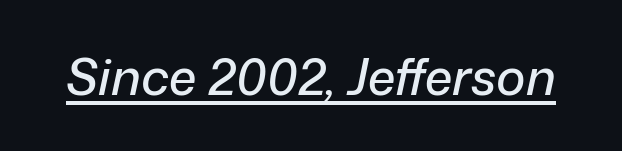
The image shows 50 px text type, italic (leaning right); set normal letter spacing, underlined; low stroke contrast and a medium x-height.
